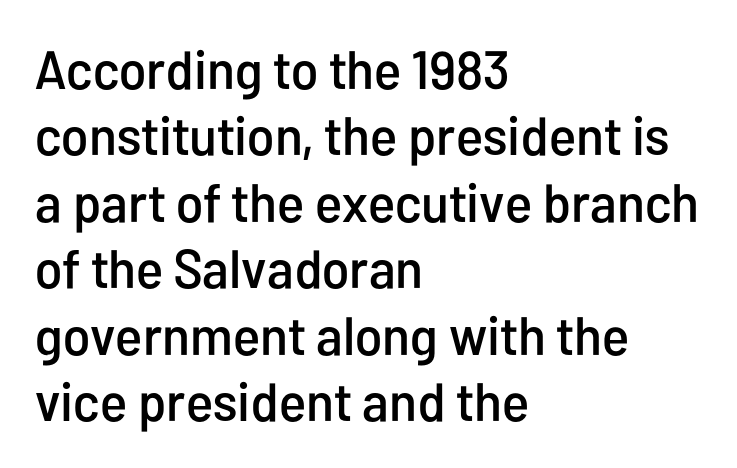
Q: Is the text italic (slanted)? A: No, it is upright.
Q: Is the typeface a serif or a sans-serif typeface? A: Sans-serif.
Q: Is the text underlined? A: No.
Q: How is the paragraph aligned? A: Left-aligned.
Q: Is the spacing between letters normal or unusually wide? A: Normal.
Q: Width (condensed, normal, or wide)? A: Condensed.
Q: Stroke contrast? A: Low.
Q: x-height? A: Medium.
Q: Monospaced? A: No.
